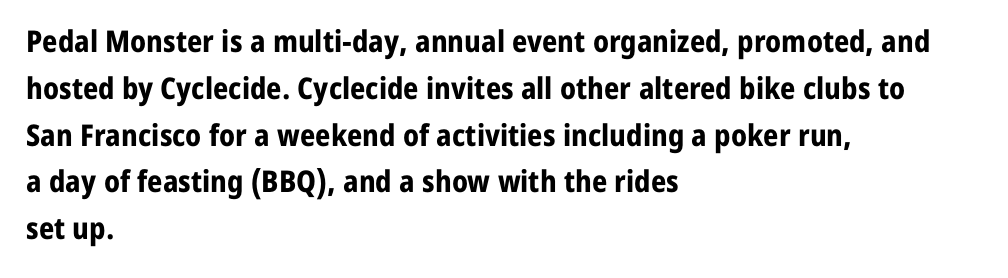
{"serif": "no", "italic": "no", "bold": "yes", "weight": "bold", "width": "normal", "stroke_contrast": "low", "x_height": "medium", "monospaced": "no", "underline": "no", "align": "left", "line_spacing": "normal", "line_spacing_ratio": 1.56, "letter_spacing": "normal", "letter_spacing_em": 0.0, "glyph_px": 30}
